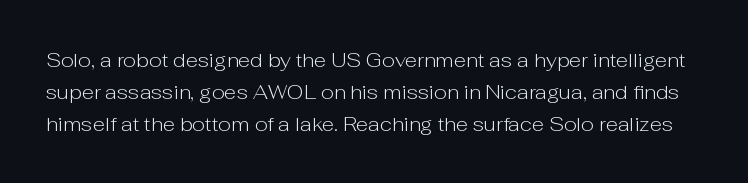
Q: Is the text bold? A: No.
Q: Is the text italic (slanted)? A: No, it is upright.
Q: Is the text underlined? A: No.
Q: Is the spacing between letters normal or unusually wide? A: Normal.
Q: Is the spacing between lines tight, normal or loose? A: Normal.
